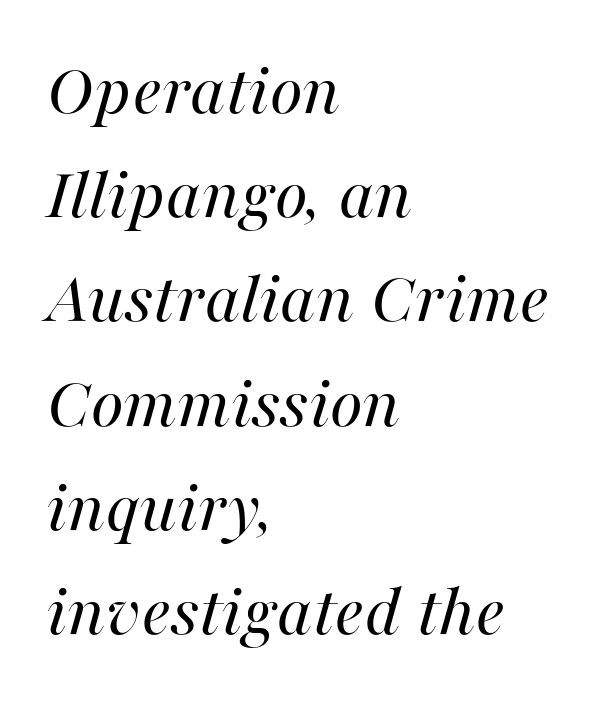
{"italic": "yes", "lean": "right", "slant_degrees": 16, "bold": "no", "weight": "regular", "width": "normal", "stroke_contrast": "high", "x_height": "medium", "monospaced": "no", "underline": "no", "align": "left", "line_spacing": "normal", "line_spacing_ratio": 1.39, "letter_spacing": "normal", "letter_spacing_em": 0.0, "glyph_px": 75}
